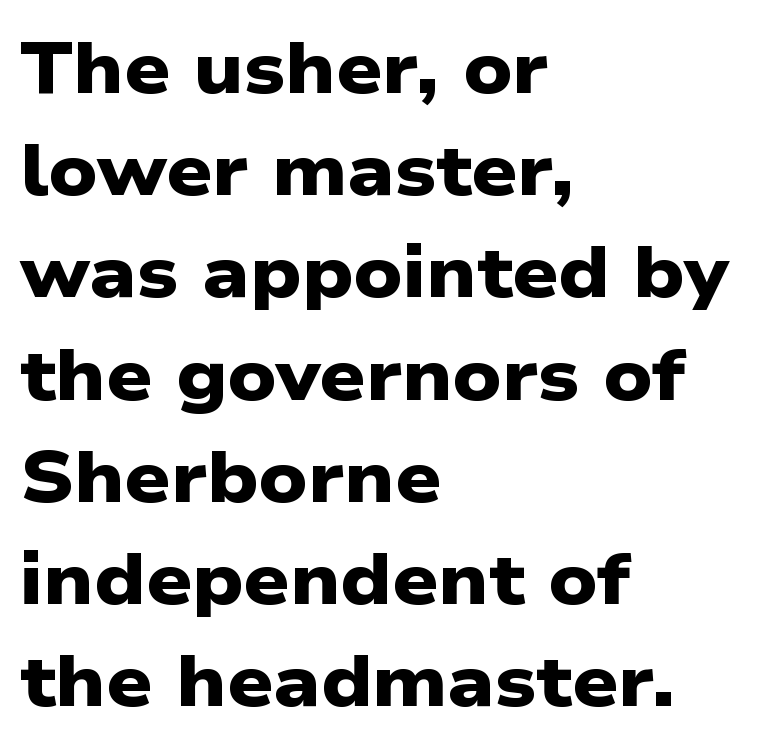
Q: Is the text bold? A: Yes.
Q: Is the typeface a serif or a sans-serif typeface? A: Sans-serif.
Q: Is the text underlined? A: No.
Q: How is the paragraph aligned? A: Left-aligned.
Q: Is the spacing between letters normal or unusually wide? A: Normal.
Q: Is the spacing between lines tight, normal or loose? A: Normal.
Q: Width (condensed, normal, or wide)? A: Wide.
Q: Stroke contrast? A: Low.
Q: x-height? A: Medium.
Q: Monospaced? A: No.
